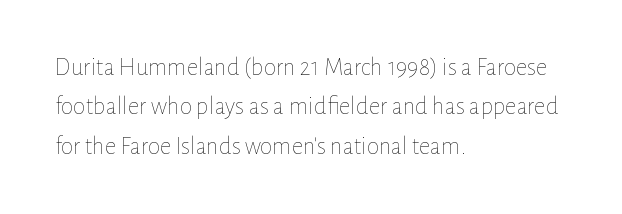
{"italic": "no", "bold": "no", "underline": "no", "align": "left", "line_spacing": "normal", "line_spacing_ratio": 1.58, "letter_spacing": "normal", "letter_spacing_em": 0.0, "glyph_px": 25}
